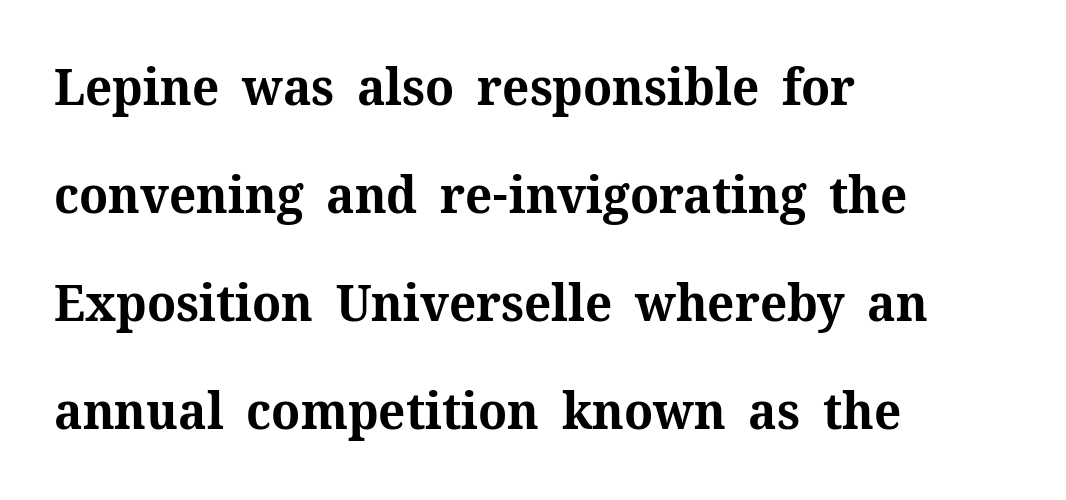
{"serif": "yes", "italic": "no", "bold": "yes", "weight": "bold", "width": "normal", "stroke_contrast": "medium", "x_height": "medium", "monospaced": "no", "underline": "no", "align": "left", "line_spacing": "loose", "line_spacing_ratio": 2.12, "letter_spacing": "normal", "letter_spacing_em": 0.0, "glyph_px": 51}
